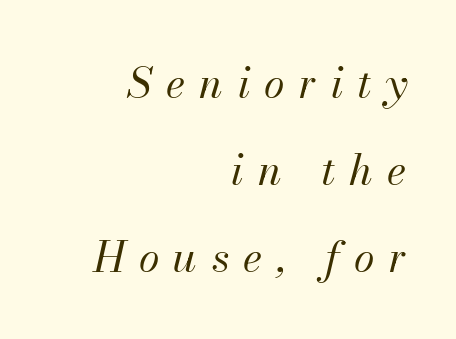
The image shows 42 px regular-weight type, italic (leaning right); set right-aligned, loose line spacing (2.07x), unusually wide letter spacing (+0.34 em), not underlined; medium stroke contrast and a small x-height.
